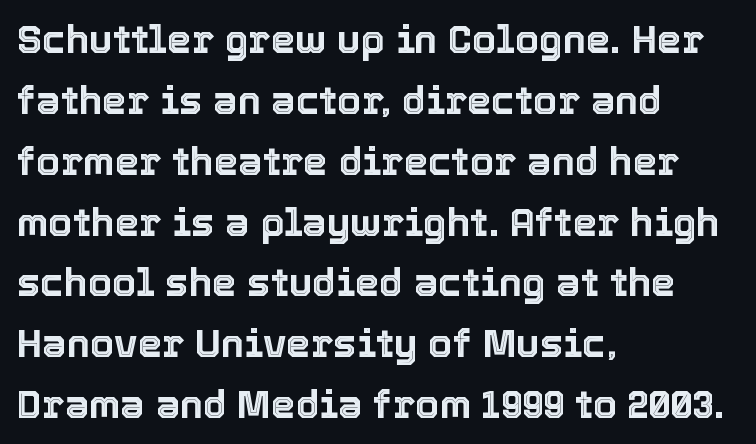
The image shows 39 px text type, upright; set left-aligned, normal line spacing (1.56x), normal letter spacing, not underlined; a medium x-height.
